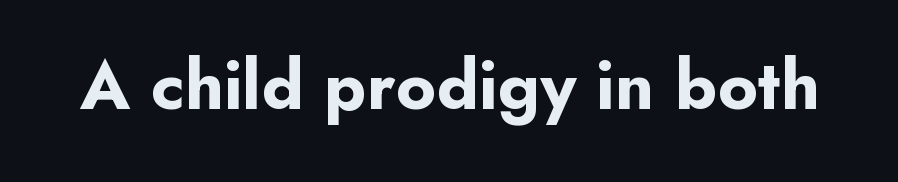
Note: no serifs on the glyphs. You could call the tracking neutral — neither tight nor loose. How heavy is the stroke? Heavy — this is a bold. Looks like regular typesetting: each glyph gets only the width it needs. Anything drawn beneath the words? Only blank space. Notice how the stems are strictly vertical — no italics here.
